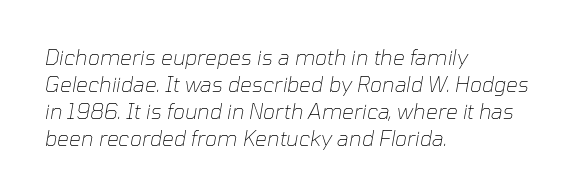
The type is set solid horizontally, with unmodified tracking. This reads as an unemphasized weight, regular at the heaviest. Does the leading feel generous? No, just average. The paragraph shown leans on its left margin. Decoration check: the copy has no underline.
